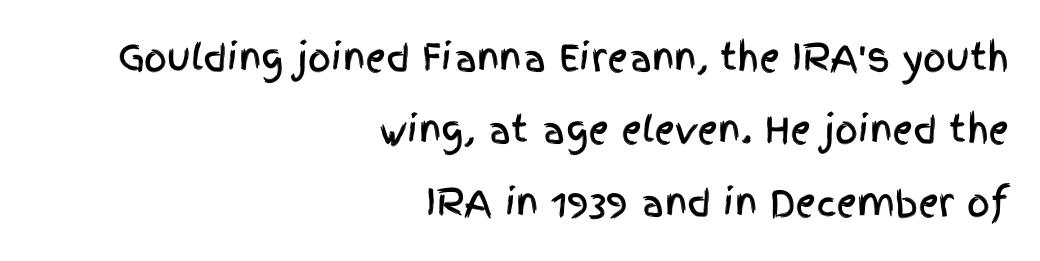
Q: Is the text italic (slanted)? A: No, it is upright.
Q: Is the typeface a serif or a sans-serif typeface? A: Sans-serif.
Q: Is the text underlined? A: No.
Q: How is the paragraph aligned? A: Right-aligned.
Q: Is the spacing between letters normal or unusually wide? A: Normal.
Q: Is the spacing between lines tight, normal or loose? A: Loose.
Q: Width (condensed, normal, or wide)? A: Condensed.
Q: x-height? A: Large.
Q: Monospaced? A: No.
